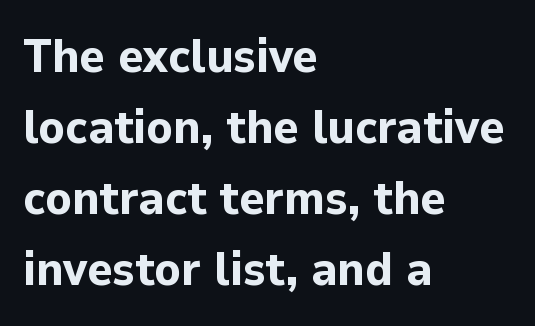
The image shows 48 px bold sans-serif type, upright; set left-aligned, normal line spacing (1.48x), normal letter spacing, not underlined; low stroke contrast and a medium x-height.
